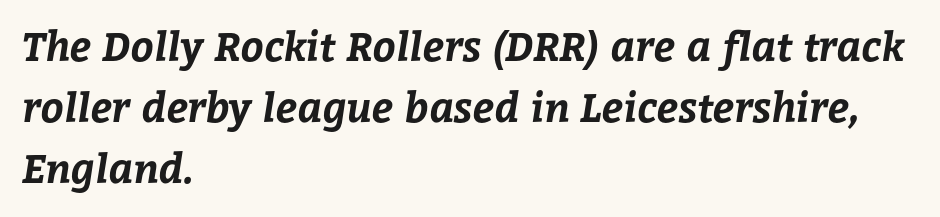
Spacing verdict: proportional, widths tailored to each character. Honestly, the letter spacing is just normal — you wouldn't notice it. In CSS terms this would be text-align: left. The leading is moderate, giving the passage an even texture. Any mark beneath the type? The region is blank. Its strokes are broad and dark, the hallmark of bold type.
